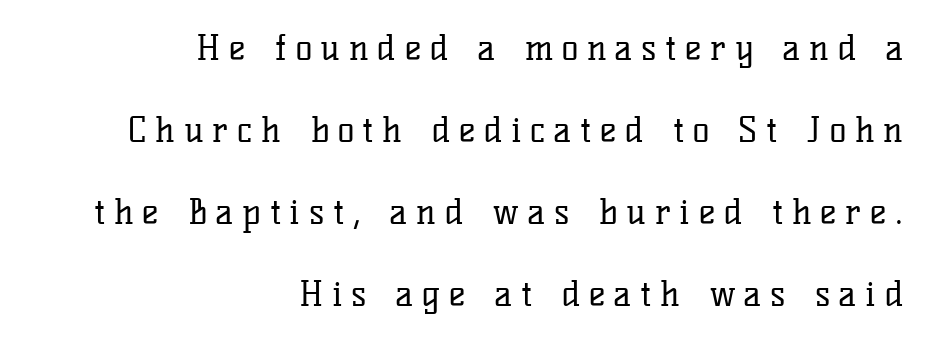
The image shows 35 px regular-weight serif type, upright; set right-aligned, loose line spacing (2.34x), unusually wide letter spacing (+0.25 em), not underlined; low stroke contrast and a medium x-height.
